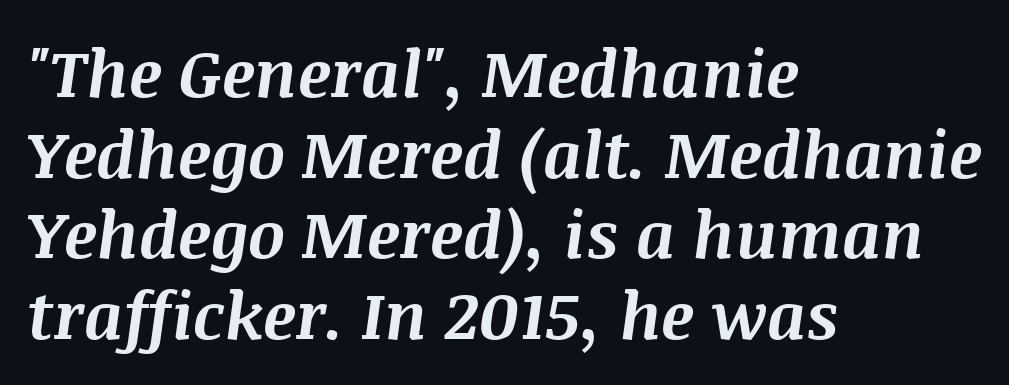
The image shows 65 px bold type, italic (leaning right); set left-aligned, line spacing 1.24x, normal letter spacing, not underlined; medium stroke contrast and a large x-height.
